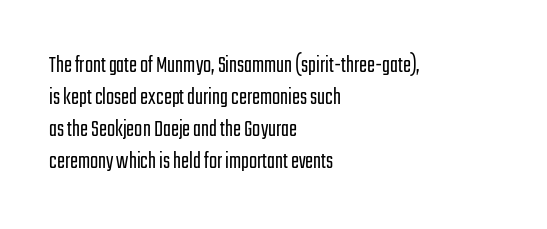
A bare baseline throughout the passage. Does the lettering tilt? It doesn't — this is upright. Leftover space on each line is placed entirely after the last word. Regarding leading, the lines here are spaced in the standard way. Inter-character spacing is left at the font's built-in metrics. Compared with a typical body face, this is equally light or lighter still.
